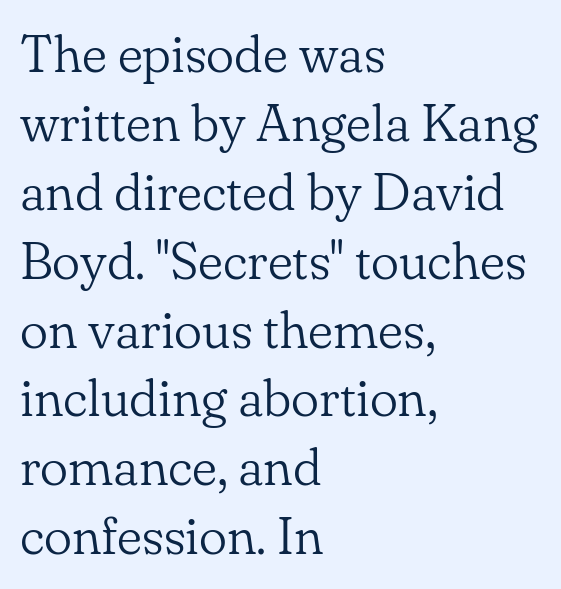
The image shows 53 px light serif type, upright; set left-aligned, normal line spacing (1.3x), normal letter spacing, not underlined; low stroke contrast and a small x-height.
